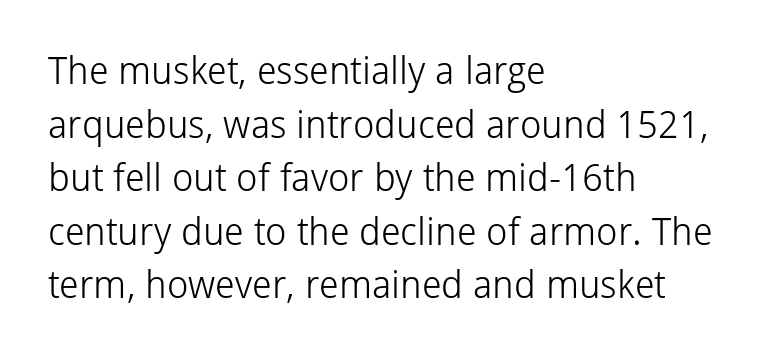
The image shows 38 px light sans-serif type, upright; set left-aligned, normal line spacing (1.41x), normal letter spacing, not underlined; low stroke contrast and a medium x-height.
